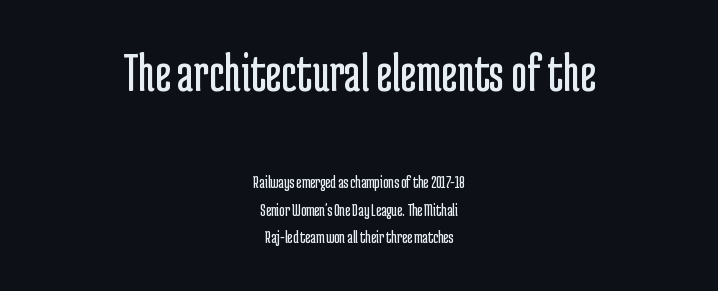
The image shows 55 px regular-weight, condensed sans-serif type, upright; set centered, normal line spacing (1.53x), normal letter spacing, not underlined; the first (top) block is 3.06x larger; low stroke contrast and a medium x-height.
